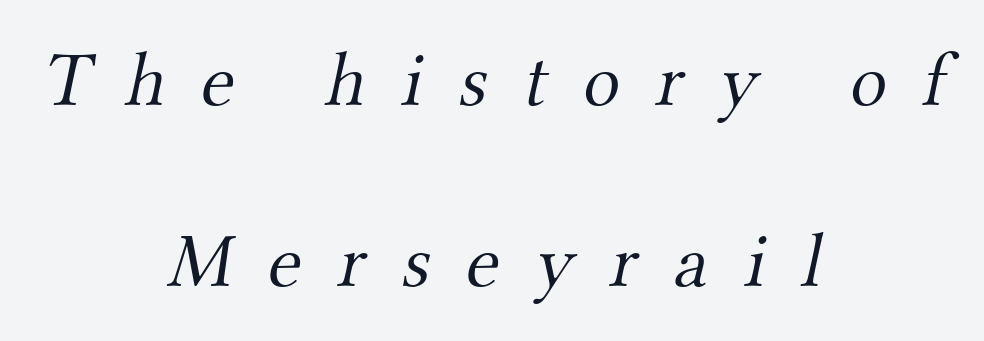
The image shows 77 px light serif type; set centered, loose line spacing (2.35x), unusually wide letter spacing (+0.47 em), not underlined; medium stroke contrast and a small x-height.
